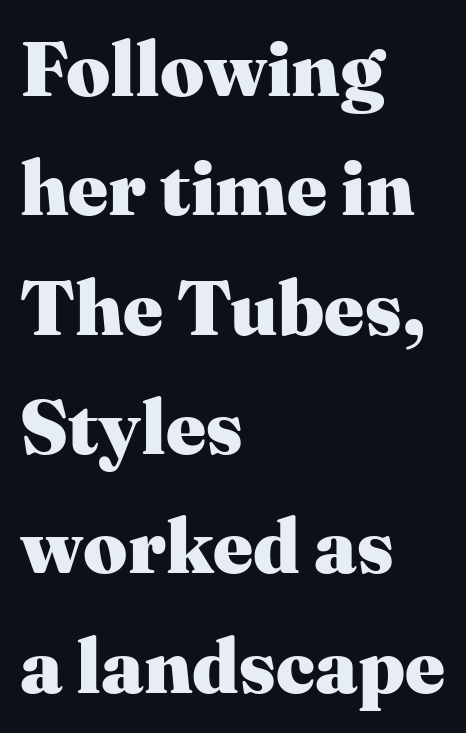
Q: Is the text bold? A: Yes.
Q: Is the text italic (slanted)? A: No, it is upright.
Q: Is the typeface a serif or a sans-serif typeface? A: Serif.
Q: Is the text underlined? A: No.
Q: How is the paragraph aligned? A: Left-aligned.
Q: Is the spacing between letters normal or unusually wide? A: Normal.
Q: Is the spacing between lines tight, normal or loose? A: Normal.
Q: Width (condensed, normal, or wide)? A: Normal.
Q: Stroke contrast? A: Medium.
Q: x-height? A: Medium.
Q: Monospaced? A: No.
